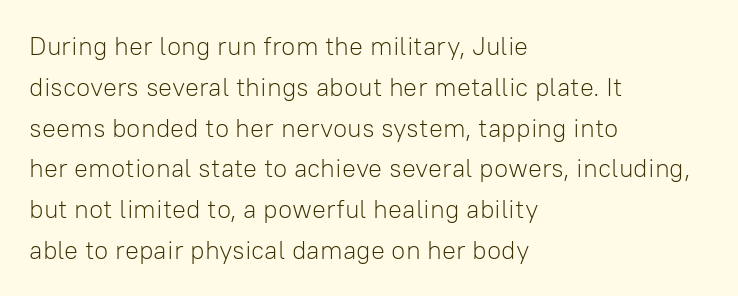
Q: Is the text bold? A: No.
Q: Is the text italic (slanted)? A: No, it is upright.
Q: Is the text underlined? A: No.
Q: How is the paragraph aligned? A: Left-aligned.
Q: Is the spacing between letters normal or unusually wide? A: Normal.
Q: Is the spacing between lines tight, normal or loose? A: Normal.
